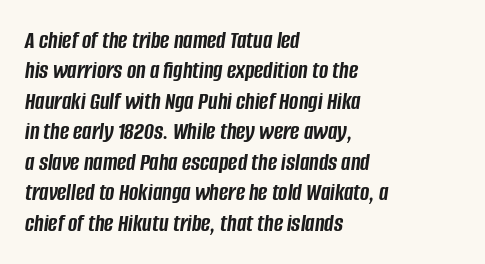
A dark, heavy texture on the line: the type is bold. Descenders hang freely into open space. Horizontal alignment here is leftward, the default for most running prose. The letterforms sit shoulder to shoulder at normal distance. This is oblique type, the kind used for emphasis or titles.
